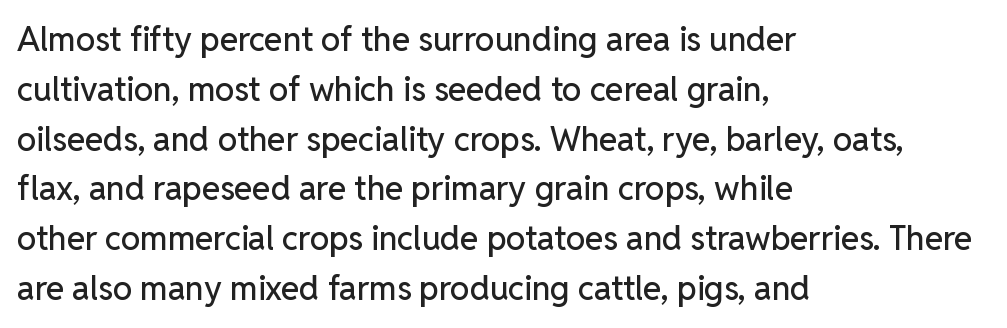
Q: Is the text italic (slanted)? A: No, it is upright.
Q: Is the typeface a serif or a sans-serif typeface? A: Sans-serif.
Q: Is the text underlined? A: No.
Q: How is the paragraph aligned? A: Left-aligned.
Q: Is the spacing between letters normal or unusually wide? A: Normal.
Q: Is the spacing between lines tight, normal or loose? A: Normal.
Q: Width (condensed, normal, or wide)? A: Normal.
Q: Stroke contrast? A: Low.
Q: x-height? A: Medium.
Q: Monospaced? A: No.
